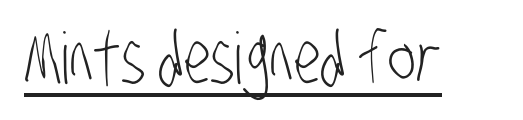
{"serif": "no", "bold": "no", "weight": "light", "width": "condensed", "stroke_contrast": "low", "x_height": "large", "monospaced": "no", "underline": "yes", "letter_spacing": "normal", "letter_spacing_em": 0.0, "glyph_px": 71}
